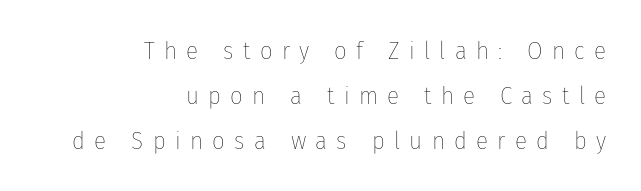
Q: Is the text bold? A: No.
Q: Is the text italic (slanted)? A: No, it is upright.
Q: Is the text underlined? A: No.
Q: How is the paragraph aligned? A: Right-aligned.
Q: Is the spacing between letters normal or unusually wide? A: Unusually wide.
